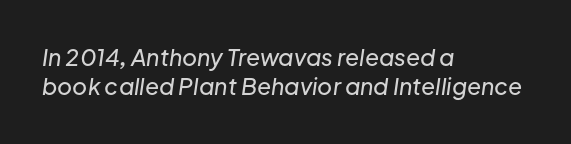
Q: Is the text italic (slanted)? A: Yes, it leans right by about 8 degrees.
Q: Is the text underlined? A: No.
Q: How is the paragraph aligned? A: Left-aligned.
Q: Is the spacing between letters normal or unusually wide? A: Normal.
Q: Is the spacing between lines tight, normal or loose? A: Normal.
